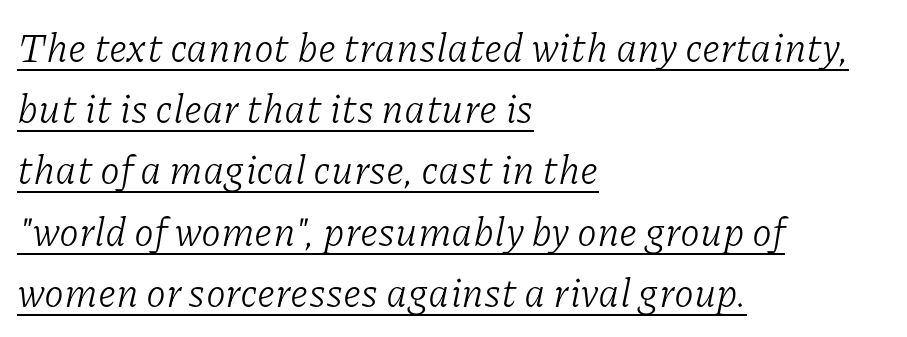
The image shows 40 px light serif type, italic (leaning right); set left-aligned, normal line spacing (1.53x), normal letter spacing, underlined; low stroke contrast and a medium x-height.
